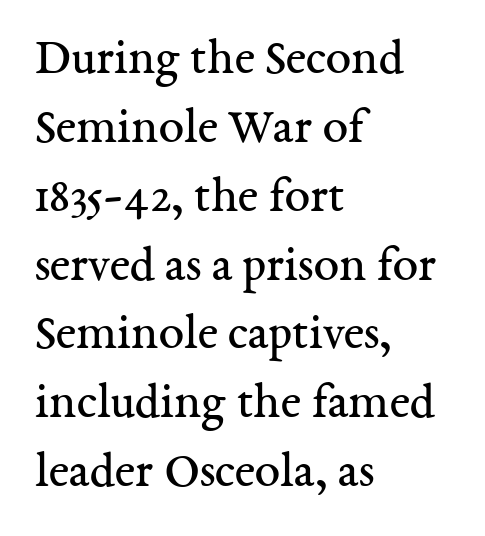
The image shows 51 px regular-weight serif type, upright; set left-aligned, normal line spacing (1.35x), normal letter spacing, not underlined; medium stroke contrast and a medium x-height.
